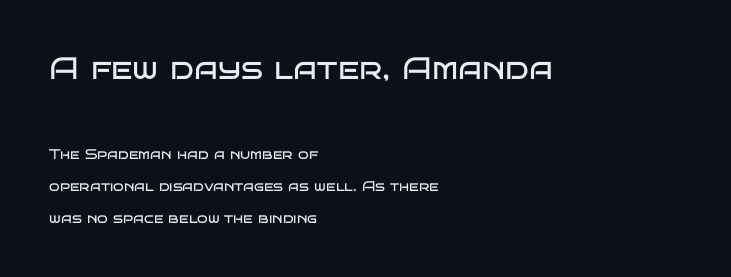
Q: Is the text bold? A: No.
Q: Is the text italic (slanted)? A: No, it is upright.
Q: Is the typeface a serif or a sans-serif typeface? A: Sans-serif.
Q: Is the text underlined? A: No.
Q: How is the paragraph aligned? A: Left-aligned.
Q: Is the spacing between letters normal or unusually wide? A: Normal.
Q: Is the spacing between lines tight, normal or loose? A: Loose.
Q: Which block of text is set in a larger size, the first (top) or the second (bottom)? A: The first (top) one.
Q: Width (condensed, normal, or wide)? A: Wide.
Q: Stroke contrast? A: Low.
Q: x-height? A: Large.
Q: Monospaced? A: No.
